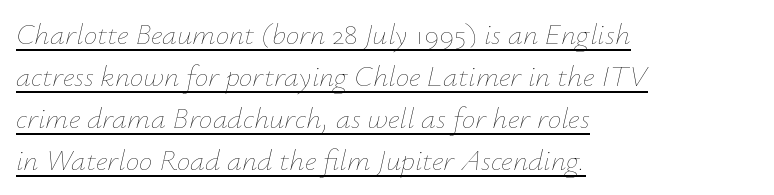
Q: Is the text bold? A: No.
Q: Is the text italic (slanted)? A: Yes, it leans right by about 12 degrees.
Q: Is the text underlined? A: Yes.
Q: How is the paragraph aligned? A: Left-aligned.
Q: Is the spacing between letters normal or unusually wide? A: Normal.
Q: Is the spacing between lines tight, normal or loose? A: Normal.
Q: Width (condensed, normal, or wide)? A: Normal.
Q: Stroke contrast? A: Low.
Q: x-height? A: Small.
Q: Monospaced? A: No.
